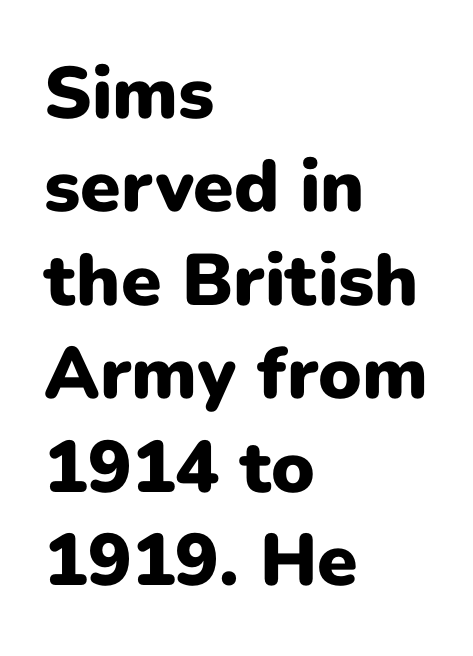
Q: Is the text bold? A: Yes.
Q: Is the text italic (slanted)? A: No, it is upright.
Q: Is the typeface a serif or a sans-serif typeface? A: Sans-serif.
Q: Is the text underlined? A: No.
Q: How is the paragraph aligned? A: Left-aligned.
Q: Is the spacing between letters normal or unusually wide? A: Normal.
Q: Is the spacing between lines tight, normal or loose? A: Normal.
Q: Width (condensed, normal, or wide)? A: Normal.
Q: Stroke contrast? A: Low.
Q: x-height? A: Medium.
Q: Monospaced? A: No.
